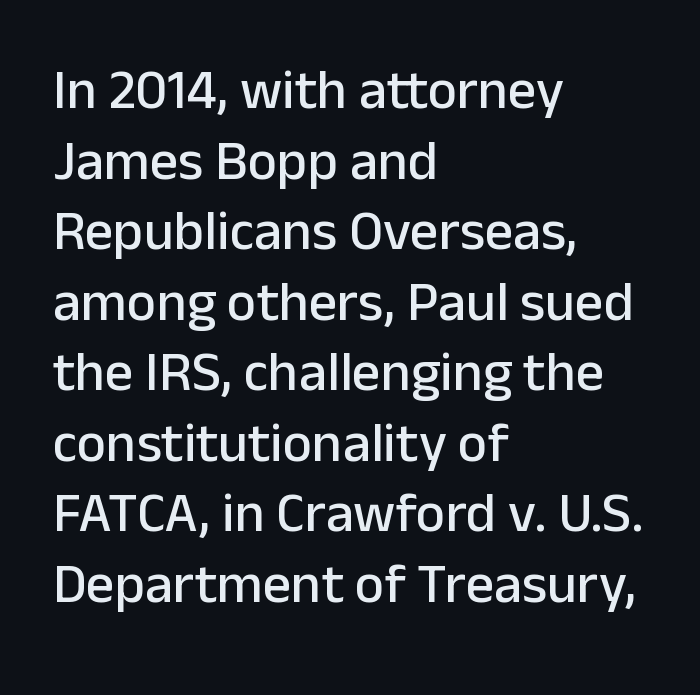
The image shows 56 px sans-serif type, upright; set left-aligned, normal line spacing (1.26x), normal letter spacing, not underlined; low stroke contrast and a medium x-height.
